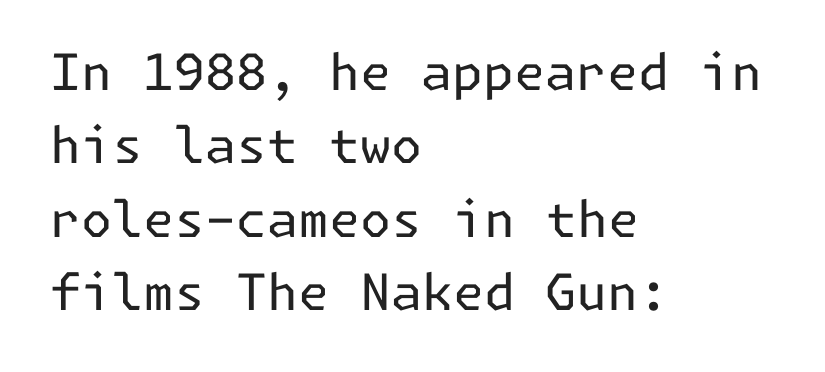
Q: Is the text bold? A: No.
Q: Is the text italic (slanted)? A: No, it is upright.
Q: Is the typeface a serif or a sans-serif typeface? A: Sans-serif.
Q: Is the text underlined? A: No.
Q: How is the paragraph aligned? A: Left-aligned.
Q: Is the spacing between letters normal or unusually wide? A: Normal.
Q: Is the spacing between lines tight, normal or loose? A: Normal.
Q: Width (condensed, normal, or wide)? A: Normal.
Q: Stroke contrast? A: Low.
Q: x-height? A: Medium.
